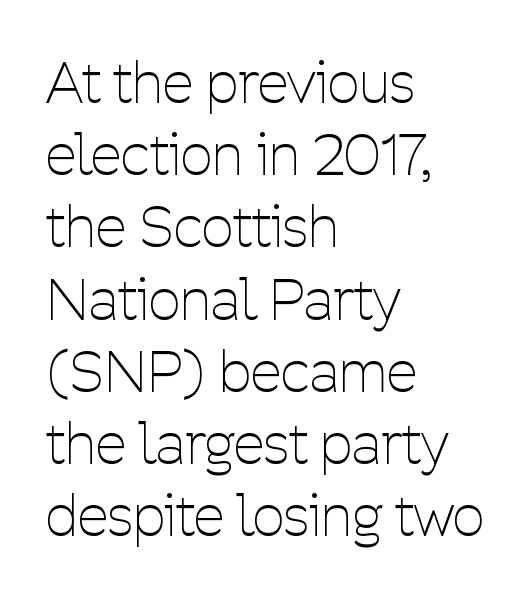
Ascenders rise straight up at ninety degrees. Leftover space on each line is placed entirely after the last word. Tracking here is standard; glyphs follow each other at the usual distance. Spacing verdict: proportional, widths tailored to each character. Nope, no serifs anywhere on these letters.
